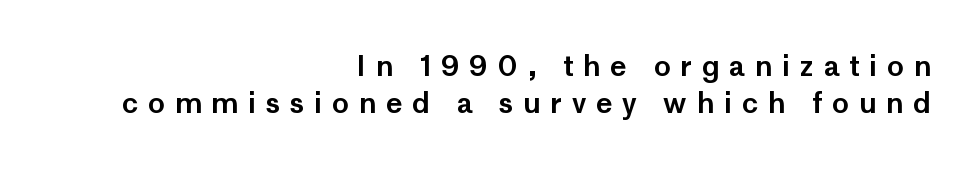
Q: Is the text italic (slanted)? A: No, it is upright.
Q: Is the typeface a serif or a sans-serif typeface? A: Sans-serif.
Q: Is the text underlined? A: No.
Q: How is the paragraph aligned? A: Right-aligned.
Q: Is the spacing between letters normal or unusually wide? A: Unusually wide.
Q: Is the spacing between lines tight, normal or loose? A: Normal.
Q: Width (condensed, normal, or wide)? A: Normal.
Q: Stroke contrast? A: Low.
Q: x-height? A: Medium.
Q: Monospaced? A: No.
